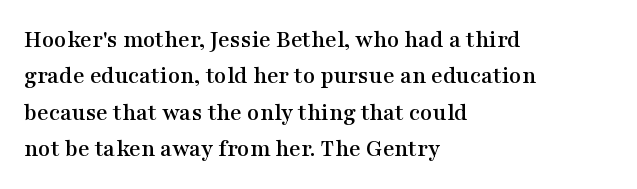
The image shows 25 px text type, upright; set left-aligned, normal line spacing (1.46x), normal letter spacing, not underlined.
